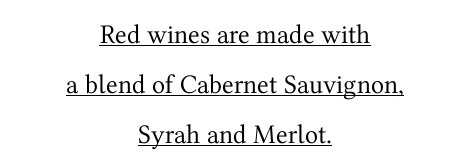
The image shows 27 px text type, upright; set centered, line spacing 1.85x, normal letter spacing, underlined.
